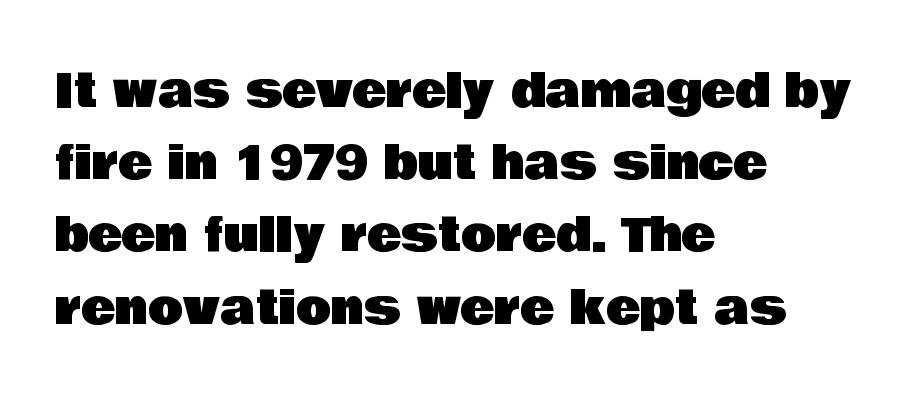
Q: Is the text italic (slanted)? A: No, it is upright.
Q: Is the typeface a serif or a sans-serif typeface? A: Sans-serif.
Q: Is the text underlined? A: No.
Q: How is the paragraph aligned? A: Left-aligned.
Q: Is the spacing between letters normal or unusually wide? A: Normal.
Q: Is the spacing between lines tight, normal or loose? A: Normal.
Q: Width (condensed, normal, or wide)? A: Normal.
Q: Stroke contrast? A: Low.
Q: x-height? A: Large.
Q: Monospaced? A: No.
